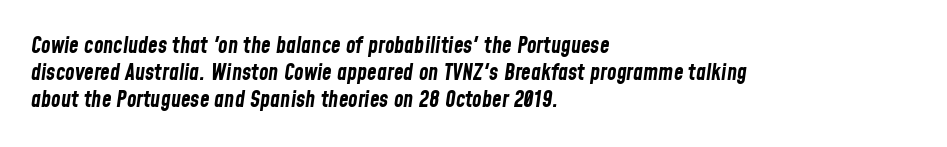
The passage shown leans; its letterforms are oblique. The paragraph shown leans on its left margin. Heft: maximum for text — a bold. The horizontal fit of the characters is conventional and even. The space directly below the letters is spotless.
